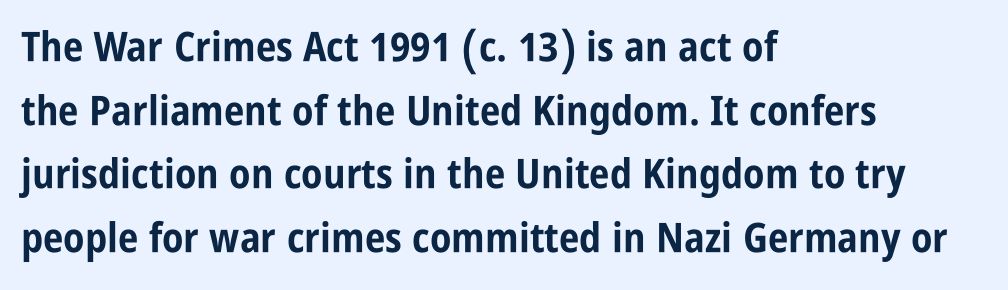
You could call the tracking neutral — neither tight nor loose. If you drew a line through each stem, it would be perfectly vertical. Does the leading feel generous? No, just average. The passage shown is not underscored anywhere.
